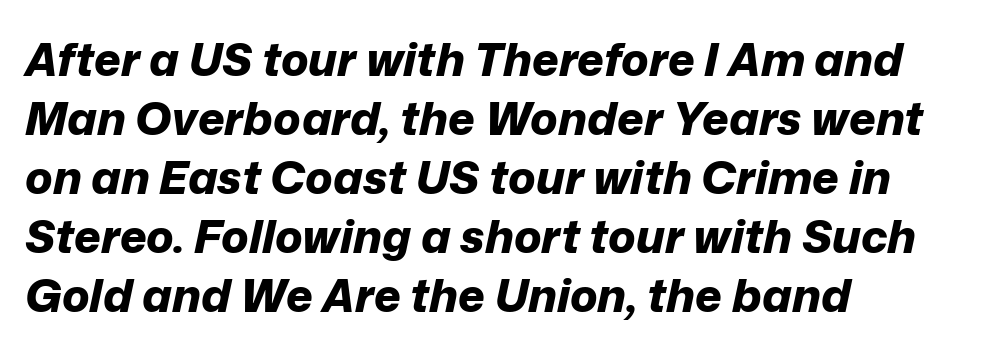
The image shows 46 px bold type, italic (leaning right); set left-aligned, normal line spacing (1.28x), normal letter spacing, not underlined; low stroke contrast and a medium x-height.
